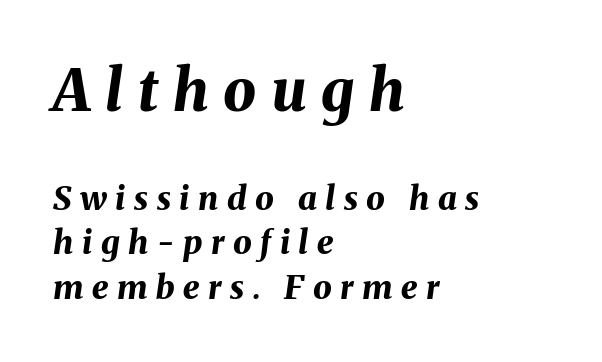
{"italic": "yes", "lean": "right", "slant_degrees": 8, "bold": "yes", "weight": "bold", "width": "normal", "stroke_contrast": "medium", "x_height": "medium", "monospaced": "no", "underline": "no", "align": "left", "line_spacing": "normal", "line_spacing_ratio": 1.34, "letter_spacing": "wide", "letter_spacing_em": 0.26, "larger_block": "first", "size_ratio": 1.76, "glyph_px": 58}
